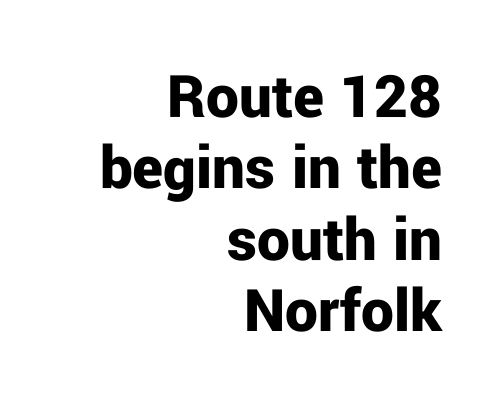
Is this a fixed-width face? No — the glyphs have proportional, varying widths. Layout note: lines flush right. The face used here is a sans, in the tradition of grotesques and geometrics. Summary of weight: heavy, a full bold. The lines are packed closely together with very little leading. The letters stand upright; this is a roman face.
